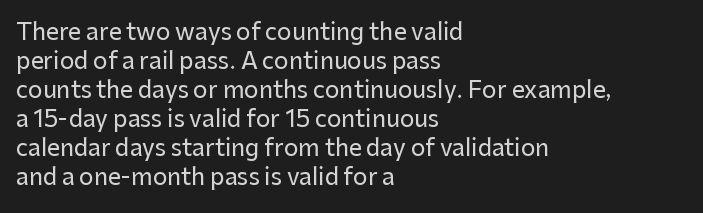
{"italic": "no", "underline": "no", "align": "left", "line_spacing": "normal", "line_spacing_ratio": 1.26, "letter_spacing": "normal", "letter_spacing_em": 0.0, "glyph_px": 23}
